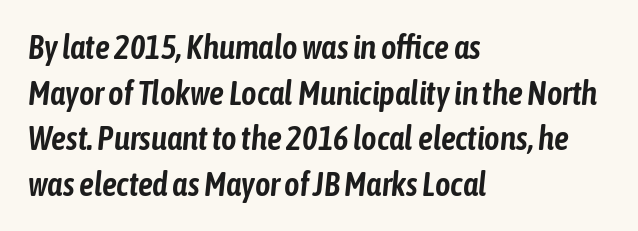
Tracking value appears to be zero — textbook default spacing. Is the type slanted? Yes — the strokes lean at a clear angle. The compositor pushed each line to the left boundary. The lines sit at an ordinary, default distance from one another. A typesetter would call this proportional, since set widths differ per character. Any mark beneath the type? The region is blank.
